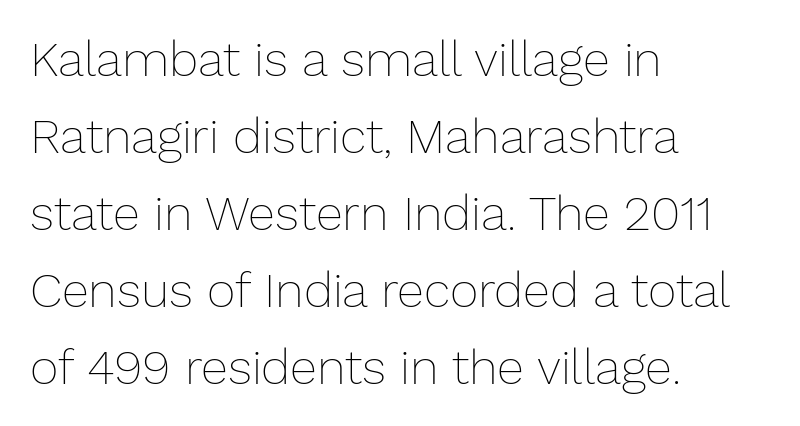
Q: Is the text bold? A: No.
Q: Is the text italic (slanted)? A: No, it is upright.
Q: Is the text underlined? A: No.
Q: How is the paragraph aligned? A: Left-aligned.
Q: Is the spacing between letters normal or unusually wide? A: Normal.
Q: Is the spacing between lines tight, normal or loose? A: Normal.
Q: Width (condensed, normal, or wide)? A: Normal.
Q: Stroke contrast? A: Low.
Q: x-height? A: Medium.
Q: Monospaced? A: No.
